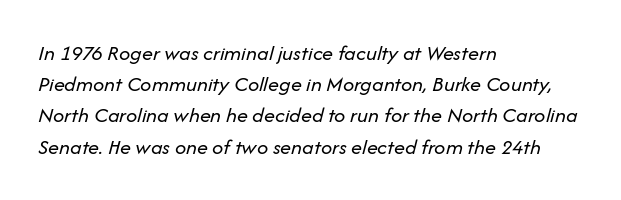
The rendering anchors every line to the left-hand side. Check under the words: just untouched page. Line spacing here is normal. The passage shown has conventional tracking throughout.
